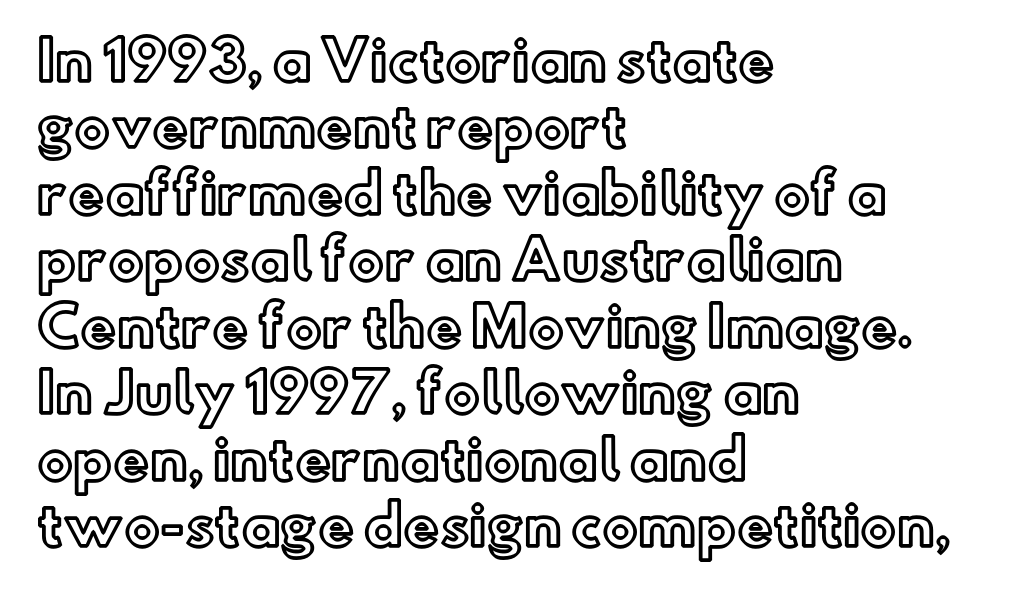
The image shows 54 px text type, upright; set left-aligned, line spacing 1.23x, normal letter spacing, not underlined; a small x-height.
